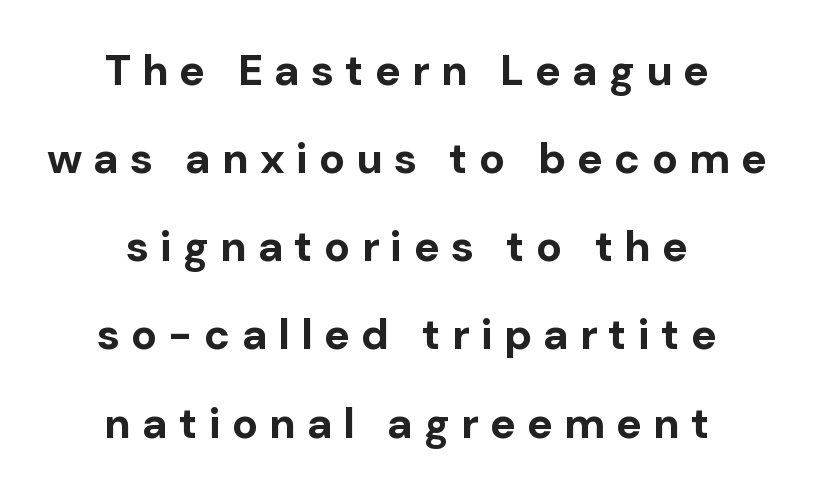
{"serif": "no", "italic": "no", "bold": "yes", "weight": "bold", "width": "normal", "stroke_contrast": "low", "x_height": "medium", "monospaced": "no", "underline": "no", "align": "center", "line_spacing": "loose", "line_spacing_ratio": 2.05, "letter_spacing": "wide", "letter_spacing_em": 0.26, "glyph_px": 43}
